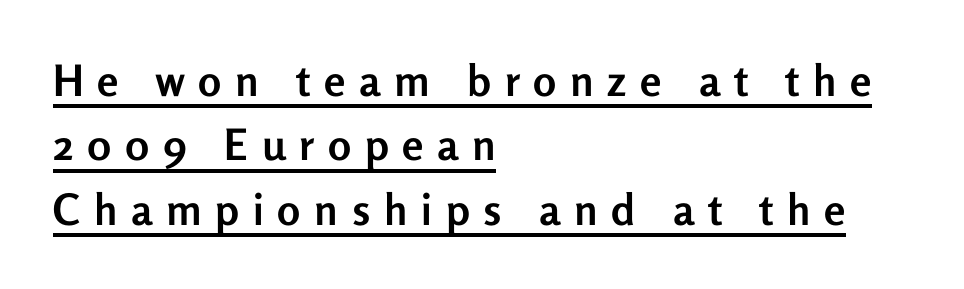
{"serif": "no", "italic": "no", "bold": "yes", "weight": "semibold", "width": "normal", "stroke_contrast": "low", "x_height": "medium", "monospaced": "no", "underline": "yes", "align": "left", "line_spacing": "normal", "line_spacing_ratio": 1.5, "letter_spacing": "wide", "letter_spacing_em": 0.32, "glyph_px": 43}
